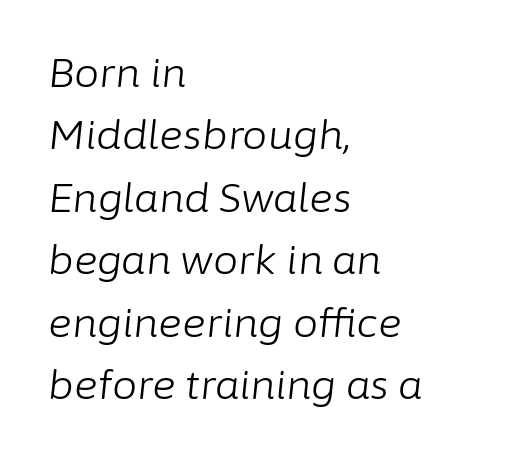
Q: Is the text bold? A: No.
Q: Is the text italic (slanted)? A: Yes, it leans right by about 6 degrees.
Q: Is the text underlined? A: No.
Q: How is the paragraph aligned? A: Left-aligned.
Q: Is the spacing between letters normal or unusually wide? A: Normal.
Q: Is the spacing between lines tight, normal or loose? A: Normal.
Q: Width (condensed, normal, or wide)? A: Normal.
Q: Stroke contrast? A: Low.
Q: x-height? A: Medium.
Q: Monospaced? A: No.
